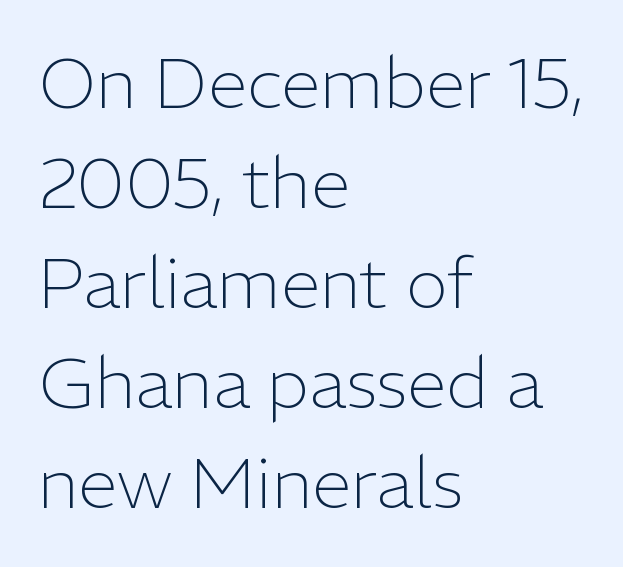
{"serif": "no", "italic": "no", "bold": "no", "weight": "light", "width": "normal", "stroke_contrast": "low", "x_height": "medium", "monospaced": "no", "underline": "no", "align": "left", "line_spacing": "normal", "line_spacing_ratio": 1.41, "letter_spacing": "normal", "letter_spacing_em": 0.0, "glyph_px": 71}
